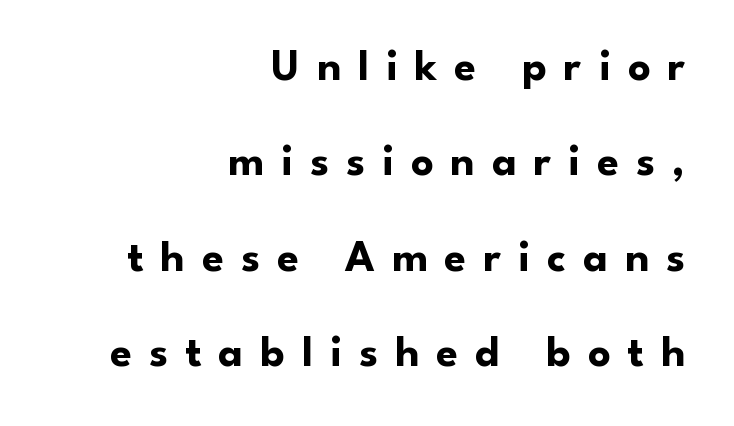
{"serif": "no", "italic": "no", "bold": "yes", "weight": "bold", "width": "normal", "stroke_contrast": "low", "x_height": "small", "monospaced": "no", "underline": "no", "align": "right", "line_spacing": "loose", "line_spacing_ratio": 2.17, "letter_spacing": "wide", "letter_spacing_em": 0.39, "glyph_px": 44}
